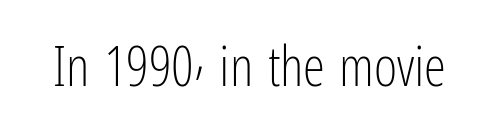
Q: Is the text bold? A: No.
Q: Is the text italic (slanted)? A: No, it is upright.
Q: Is the typeface a serif or a sans-serif typeface? A: Sans-serif.
Q: Is the text underlined? A: No.
Q: Is the spacing between letters normal or unusually wide? A: Normal.
Q: Width (condensed, normal, or wide)? A: Condensed.
Q: Stroke contrast? A: Low.
Q: x-height? A: Medium.
Q: Monospaced? A: No.
